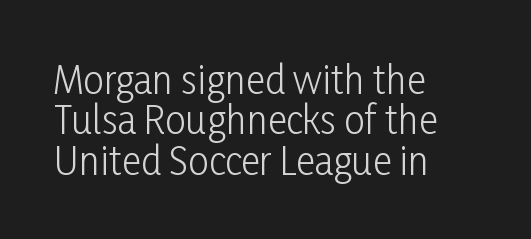
Q: Is the text bold? A: No.
Q: Is the text italic (slanted)? A: No, it is upright.
Q: Is the typeface a serif or a sans-serif typeface? A: Sans-serif.
Q: Is the text underlined? A: No.
Q: How is the paragraph aligned? A: Left-aligned.
Q: Is the spacing between letters normal or unusually wide? A: Normal.
Q: Is the spacing between lines tight, normal or loose? A: Tight.
Q: Width (condensed, normal, or wide)? A: Condensed.
Q: Stroke contrast? A: Low.
Q: x-height? A: Medium.
Q: Monospaced? A: No.
